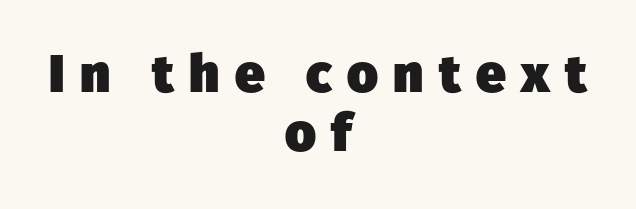
Q: Is the text bold? A: Yes.
Q: Is the typeface a serif or a sans-serif typeface? A: Sans-serif.
Q: Is the text underlined? A: No.
Q: How is the paragraph aligned? A: Centered.
Q: Is the spacing between letters normal or unusually wide? A: Unusually wide.
Q: Is the spacing between lines tight, normal or loose? A: Tight.
Q: Width (condensed, normal, or wide)? A: Normal.
Q: Stroke contrast? A: Low.
Q: x-height? A: Medium.
Q: Monospaced? A: No.
